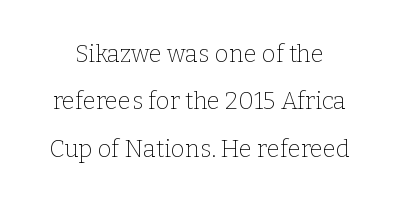
{"italic": "no", "bold": "no", "underline": "no", "line_spacing": "loose", "line_spacing_ratio": 1.97, "letter_spacing": "normal", "letter_spacing_em": 0.0, "glyph_px": 24}
